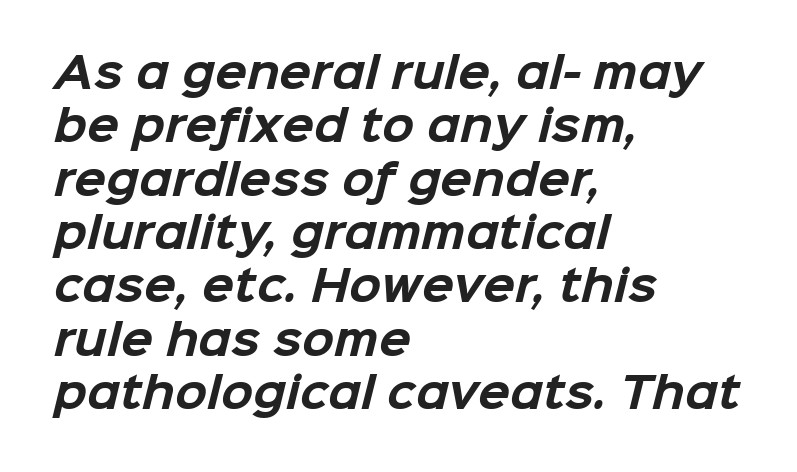
{"serif": "no", "bold": "yes", "weight": "bold", "width": "normal", "stroke_contrast": "low", "x_height": "medium", "monospaced": "no", "underline": "no", "align": "left", "line_spacing": "normal", "line_spacing_ratio": 1.27, "letter_spacing": "normal", "letter_spacing_em": 0.0, "glyph_px": 42}
